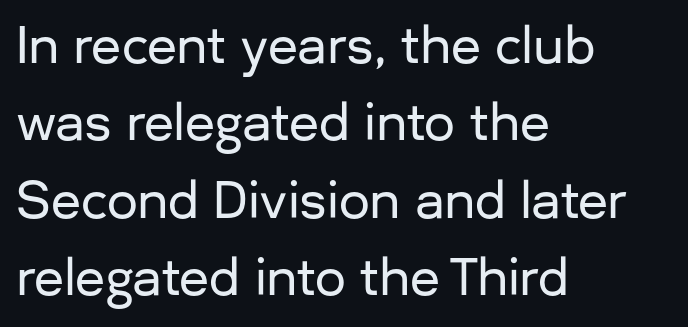
{"serif": "no", "italic": "no", "width": "normal", "stroke_contrast": "low", "x_height": "medium", "monospaced": "no", "underline": "no", "align": "left", "line_spacing": "normal", "line_spacing_ratio": 1.58, "letter_spacing": "normal", "letter_spacing_em": 0.0, "glyph_px": 49}
